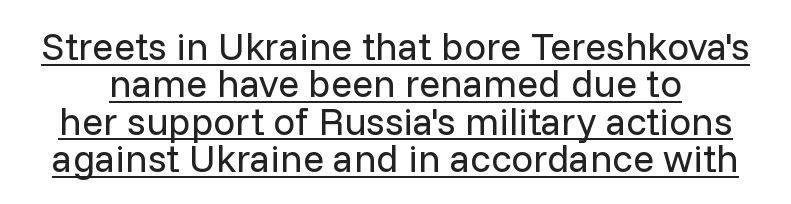
{"serif": "no", "italic": "no", "bold": "no", "weight": "regular", "width": "normal", "stroke_contrast": "low", "x_height": "medium", "monospaced": "no", "underline": "yes", "line_spacing": "tight", "line_spacing_ratio": 0.96, "letter_spacing": "normal", "letter_spacing_em": 0.0, "glyph_px": 39}
